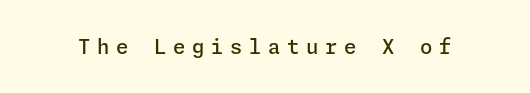
Q: Is the text bold? A: Semi-bold.
Q: Is the text italic (slanted)? A: No, it is upright.
Q: Is the text underlined? A: No.
Q: Is the spacing between letters normal or unusually wide? A: Unusually wide.
